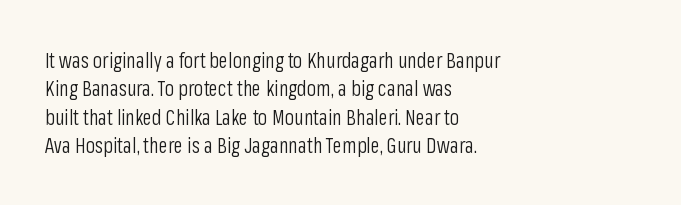
{"italic": "no", "bold": "no", "underline": "no", "align": "left", "line_spacing": "normal", "line_spacing_ratio": 1.35, "letter_spacing": "normal", "letter_spacing_em": 0.0, "glyph_px": 21}
